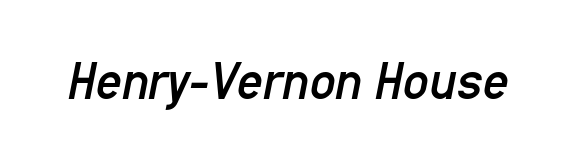
A light-to-regular cut is what we see here. Rendered with sloped, italic letterforms. Clear beneath every line of the passage. Do the characters align in a grid? No, the font is proportional.
